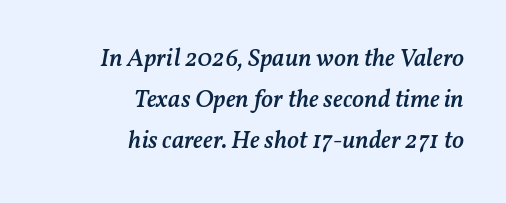
The block of text has a typical density, with ordinary space between rows. Nobody touched the tracking dial on this one. Looking at the ascenders, they clearly lean. Bare-footed words on every line. Heft: intermediate — a semibold.
